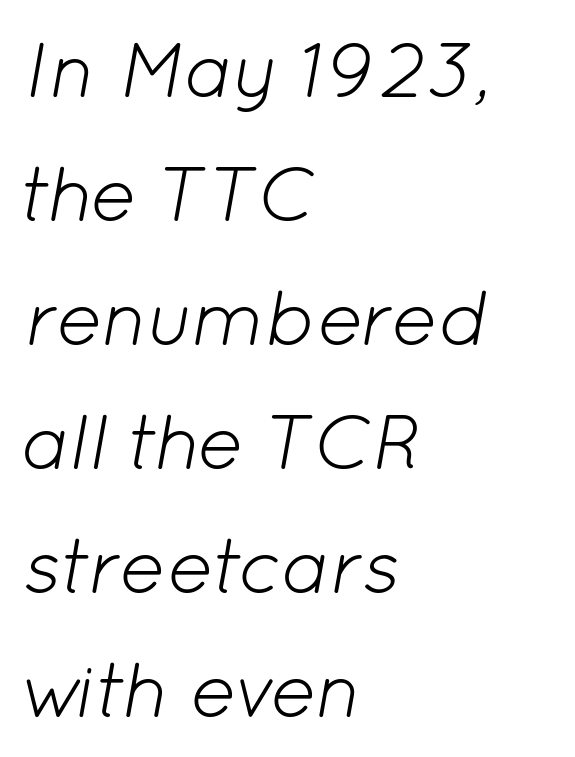
The image shows 78 px light type, italic (leaning right); set left-aligned, normal line spacing (1.59x), normal letter spacing, not underlined; low stroke contrast and a medium x-height.
